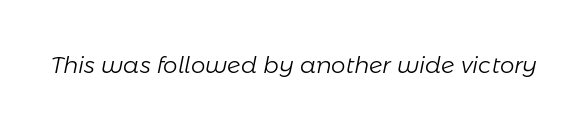
{"italic": "yes", "lean": "right", "slant_degrees": 11, "bold": "no", "underline": "no", "letter_spacing": "normal", "letter_spacing_em": 0.0, "glyph_px": 23}
